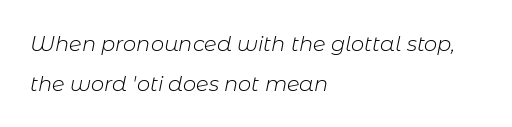
The strokes carry an ordinary text weight at most. Default kerning and tracking; the words read as compact shapes. Any mark beneath the type? The region is blank. The face used here has a pronounced slope to its letters.
